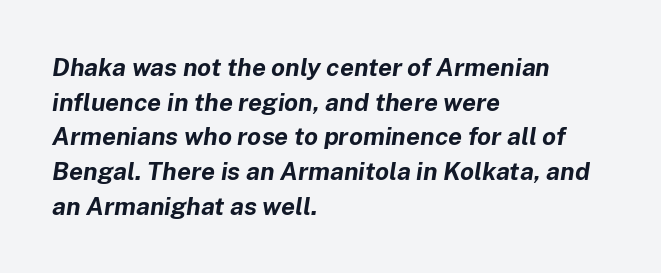
{"italic": "yes", "lean": "right", "slant_degrees": 8, "bold": "yes", "underline": "no", "align": "left", "line_spacing": "normal", "line_spacing_ratio": 1.39, "letter_spacing": "normal", "letter_spacing_em": 0.0, "glyph_px": 25}
